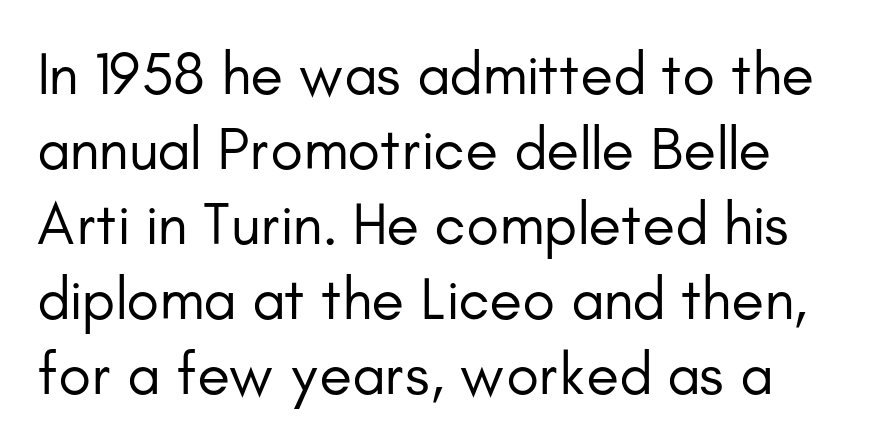
{"serif": "no", "italic": "no", "bold": "no", "weight": "regular", "width": "normal", "stroke_contrast": "low", "x_height": "small", "monospaced": "no", "underline": "no", "line_spacing": "normal", "line_spacing_ratio": 1.25, "letter_spacing": "normal", "letter_spacing_em": 0.0, "glyph_px": 60}
